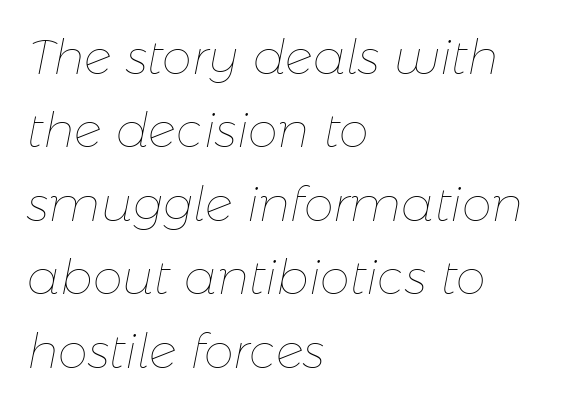
The image shows 48 px thin type, italic (leaning right); set left-aligned, normal line spacing (1.53x), normal letter spacing, not underlined; low stroke contrast and a medium x-height.
